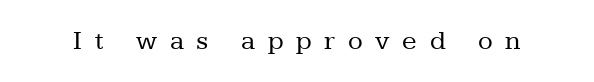
The image shows 27 px text type, upright; set unusually wide letter spacing (+0.47 em), not underlined.
